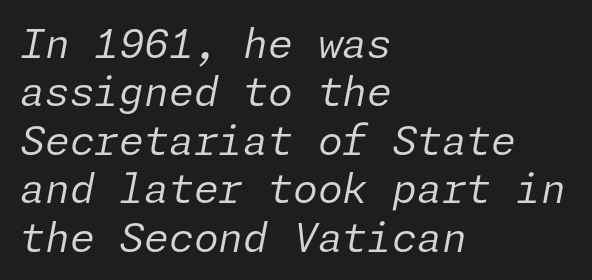
Q: Is the text bold? A: No.
Q: Is the text italic (slanted)? A: Yes, it leans right by about 11 degrees.
Q: Is the text underlined? A: No.
Q: How is the paragraph aligned? A: Left-aligned.
Q: Is the spacing between letters normal or unusually wide? A: Normal.
Q: Width (condensed, normal, or wide)? A: Normal.
Q: Stroke contrast? A: Low.
Q: x-height? A: Medium.
